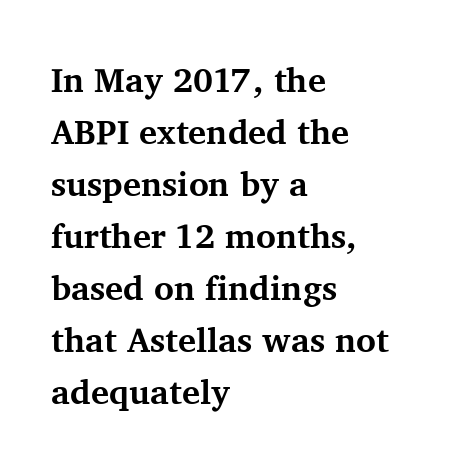
These lines were composed using upright roman letters. Compared with an ordinary text face, these strokes are far heavier — a full bold. Do the characters align in a grid? No, the font is proportional. The face used here is rendered with its standard letterfit.
